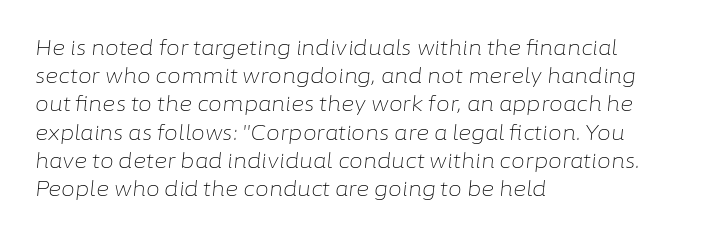
{"italic": "yes", "lean": "right", "slant_degrees": 6, "bold": "no", "underline": "no", "align": "left", "line_spacing": "normal", "line_spacing_ratio": 1.41, "letter_spacing": "normal", "letter_spacing_em": 0.0, "glyph_px": 20}
